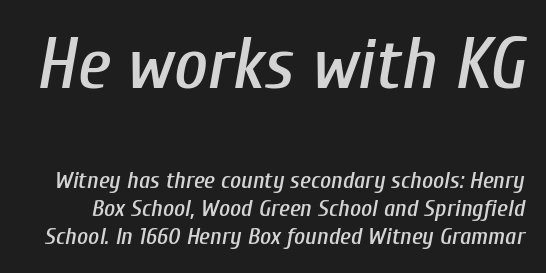
{"italic": "yes", "lean": "right", "slant_degrees": 10, "width": "condensed", "stroke_contrast": "low", "x_height": "medium", "monospaced": "no", "underline": "no", "line_spacing_ratio": 1.17, "letter_spacing": "normal", "letter_spacing_em": 0.0, "larger_block": "first", "size_ratio": 3.04, "glyph_px": 73}
